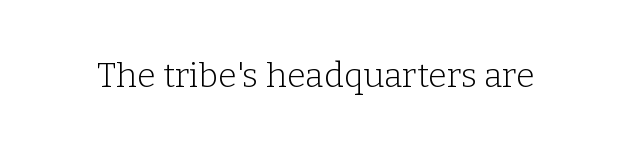
The rendering shows small feet on the letterforms — a serif design. No italicization has been applied; the sample stays upright. The letters look calm and open, with moderate or lighter stems. A typesetter would call this zero additional tracking. Each row of text sits above clean, open space. Character widths vary here, with narrow letters taking less room than wide ones.
